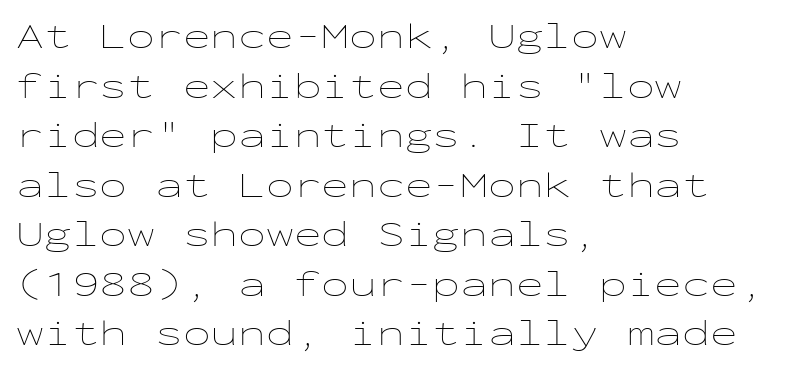
The image shows 37 px thin, wide type, upright, monospaced; set left-aligned, normal line spacing (1.34x), normal letter spacing, not underlined; low stroke contrast and a medium x-height.
